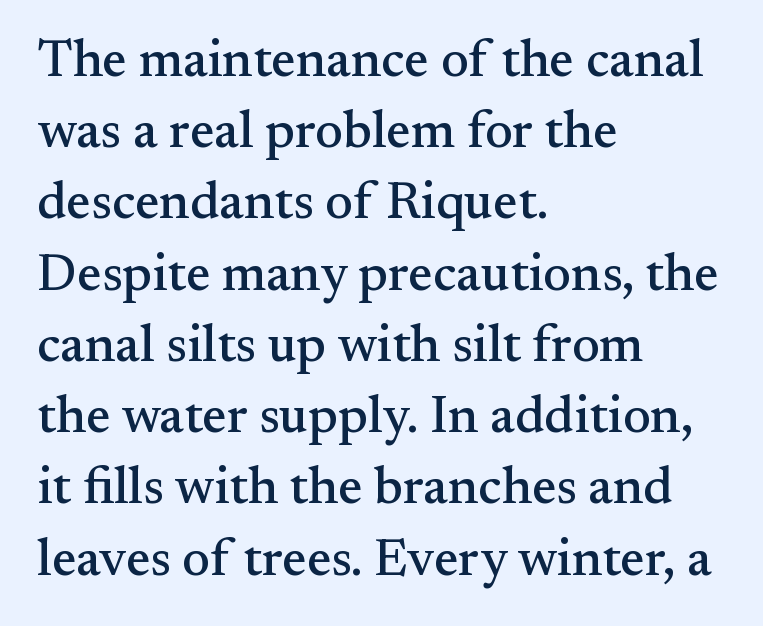
The image shows 52 px serif type, upright; set left-aligned, normal line spacing (1.37x), normal letter spacing, not underlined; medium stroke contrast and a small x-height.
